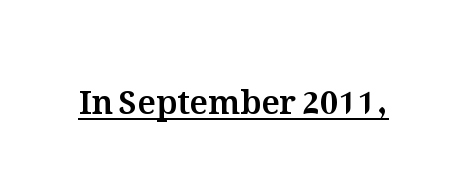
Q: Is the text italic (slanted)? A: No, it is upright.
Q: Is the text underlined? A: Yes.
Q: Is the spacing between letters normal or unusually wide? A: Normal.
Q: Width (condensed, normal, or wide)? A: Normal.
Q: Stroke contrast? A: Medium.
Q: x-height? A: Medium.
Q: Monospaced? A: No.
